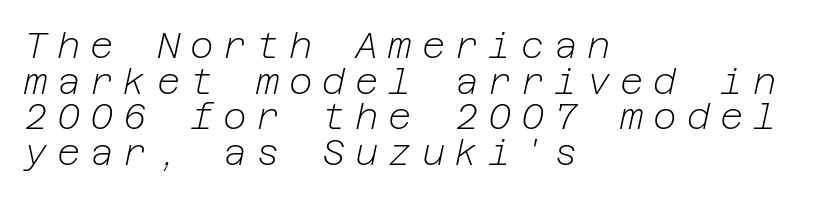
{"italic": "yes", "lean": "right", "slant_degrees": 12, "bold": "no", "weight": "light", "width": "normal", "stroke_contrast": "low", "x_height": "medium", "underline": "no", "align": "left", "line_spacing": "tight", "line_spacing_ratio": 0.99, "letter_spacing": "wide", "letter_spacing_em": 0.27, "glyph_px": 36}
